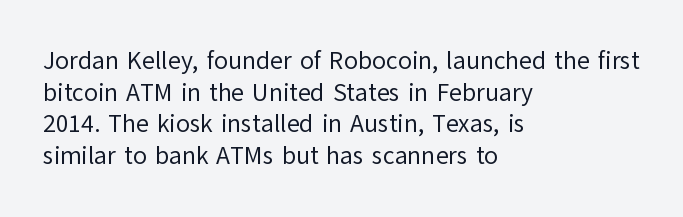
The image shows 25 px text type, upright; set left-aligned, normal line spacing (1.27x), normal letter spacing, not underlined.
